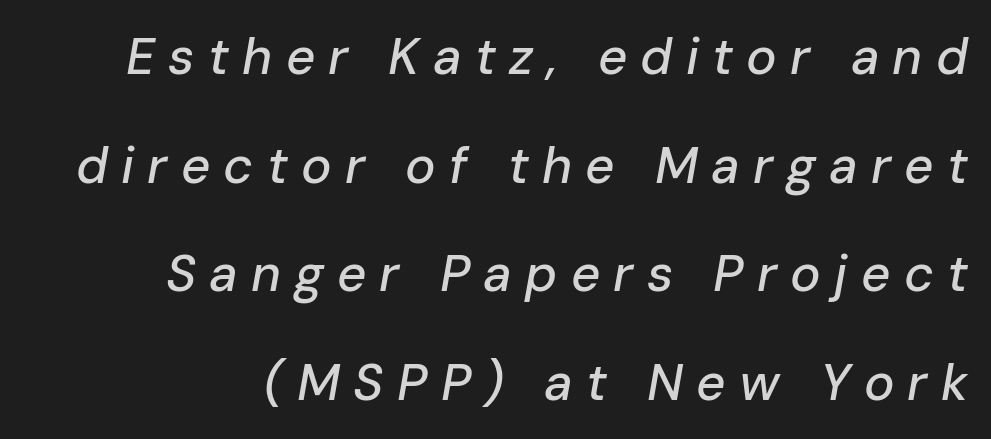
A clean baseline with only descenders dipping below it. The lines are spread far apart with generous leading. Caption: multi-line text, flush right, ragged left. Note the varied advance widths — an 'i' is clearly narrower than an 'm'.
